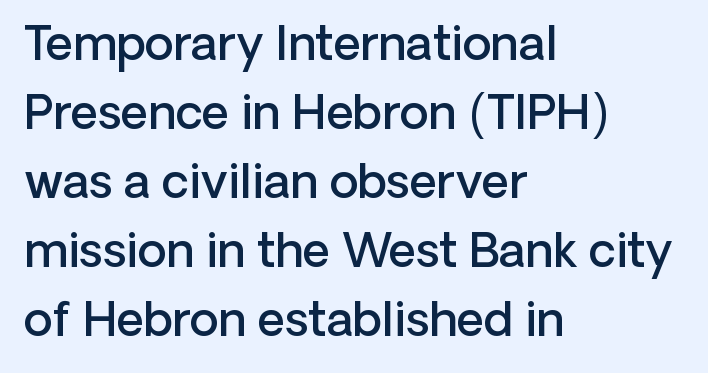
{"serif": "no", "italic": "no", "bold": "semi", "weight": "semibold", "width": "normal", "stroke_contrast": "low", "x_height": "medium", "monospaced": "no", "underline": "no", "align": "left", "line_spacing": "normal", "line_spacing_ratio": 1.47, "letter_spacing": "normal", "letter_spacing_em": 0.0, "glyph_px": 47}
